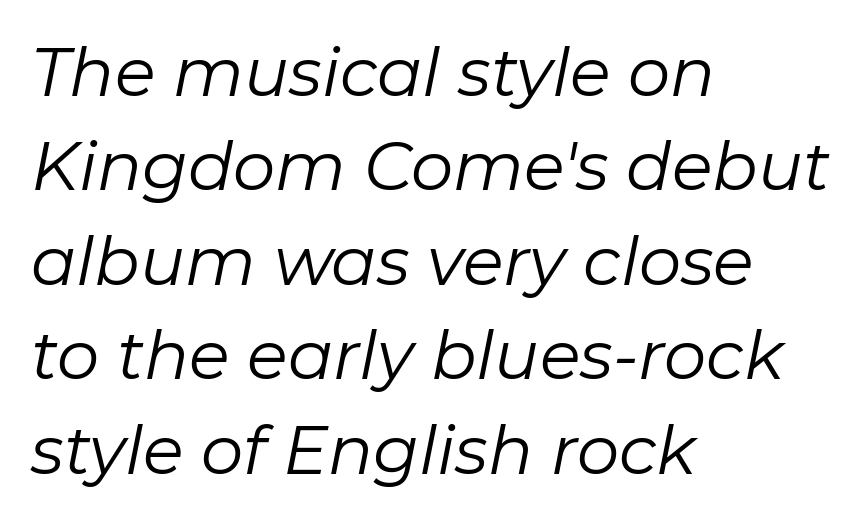
{"italic": "yes", "lean": "right", "slant_degrees": 11, "bold": "no", "weight": "regular", "width": "normal", "stroke_contrast": "low", "x_height": "medium", "monospaced": "no", "underline": "no", "align": "left", "line_spacing": "normal", "line_spacing_ratio": 1.41, "letter_spacing": "normal", "letter_spacing_em": 0.0, "glyph_px": 67}
